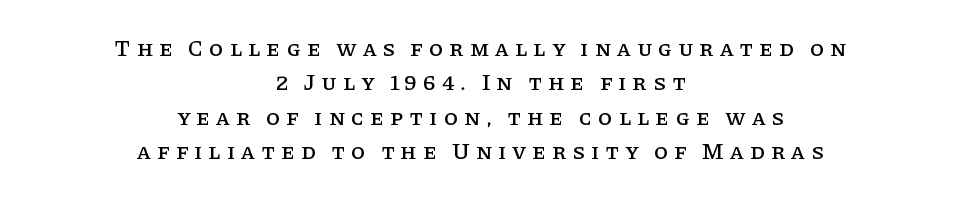
The image shows 23 px text type, upright; set centered, normal line spacing (1.49x), unusually wide letter spacing (+0.26 em), not underlined.
